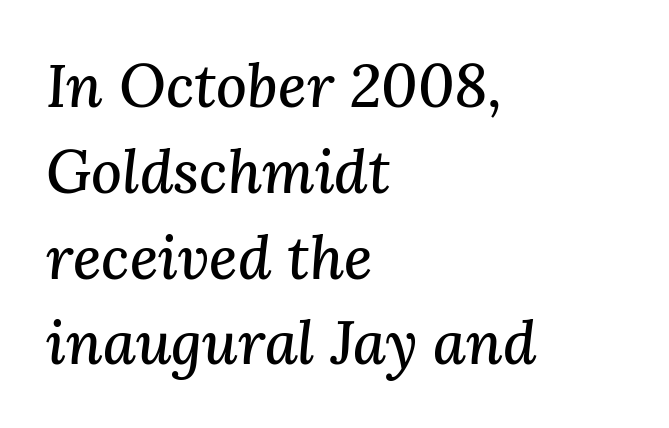
{"serif": "yes", "italic": "yes", "lean": "right", "slant_degrees": 3, "width": "normal", "stroke_contrast": "medium", "x_height": "medium", "monospaced": "no", "underline": "no", "align": "left", "line_spacing": "normal", "line_spacing_ratio": 1.43, "letter_spacing": "normal", "letter_spacing_em": 0.0, "glyph_px": 60}
